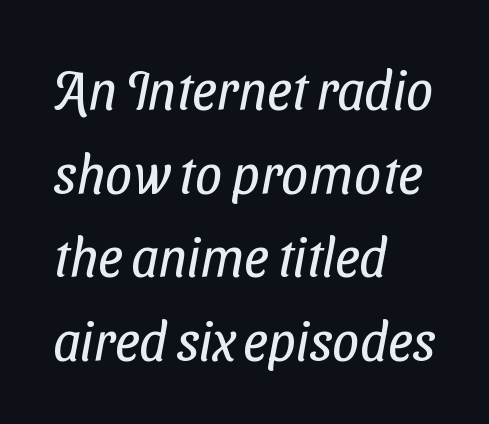
{"serif": "no", "bold": "no", "weight": "regular", "width": "condensed", "stroke_contrast": "low", "x_height": "medium", "monospaced": "no", "underline": "no", "align": "left", "line_spacing": "normal", "line_spacing_ratio": 1.55, "letter_spacing": "normal", "letter_spacing_em": 0.0, "glyph_px": 54}
